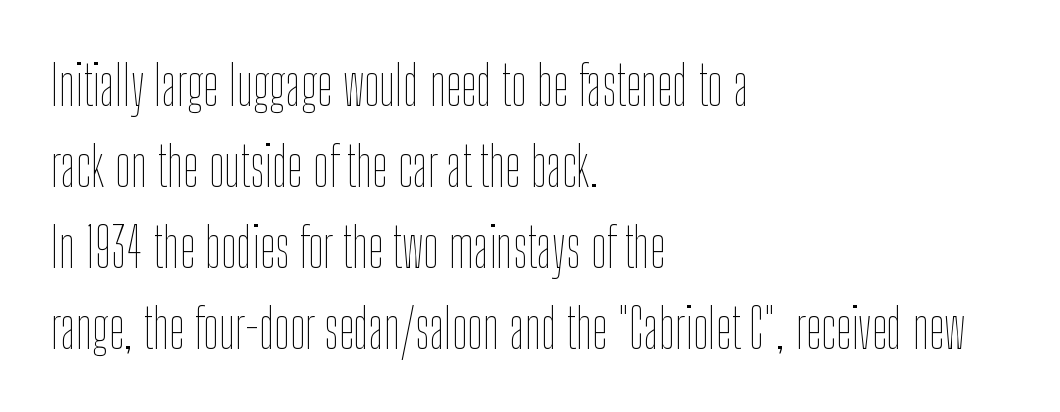
The image shows 55 px thin, condensed type, upright; set left-aligned, normal line spacing (1.47x), normal letter spacing, not underlined; low stroke contrast and a medium x-height.
